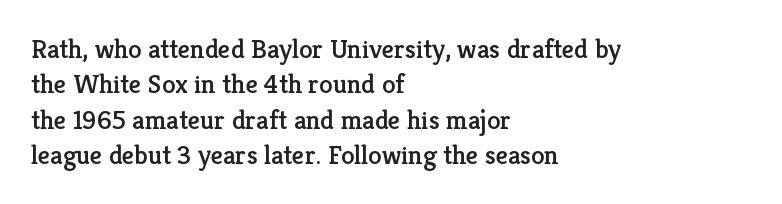
Q: Is the text italic (slanted)? A: No, it is upright.
Q: Is the text underlined? A: No.
Q: How is the paragraph aligned? A: Left-aligned.
Q: Is the spacing between letters normal or unusually wide? A: Normal.
Q: Is the spacing between lines tight, normal or loose? A: Normal.
